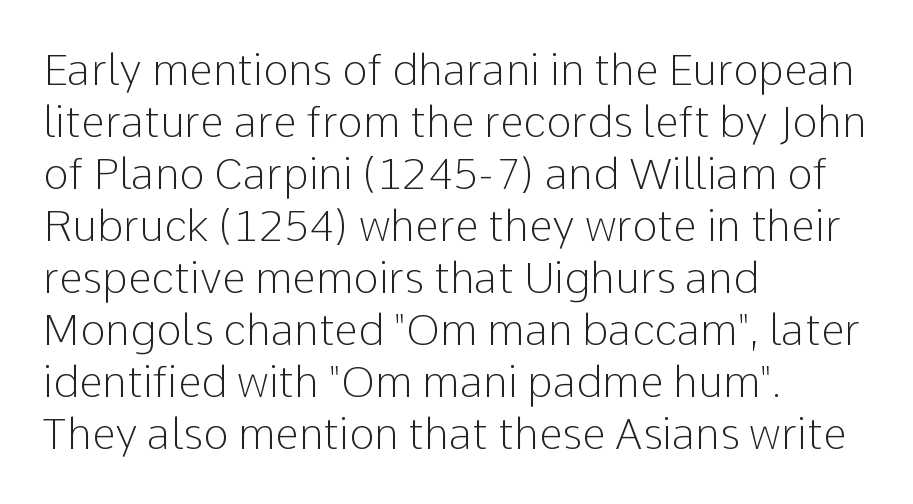
A typesetter would label this face a sans. Does extra space separate the letters? No, they use regular spacing. Casual observation: everything's shoved over to the left. Honestly, there is no underline to notice here at all.
